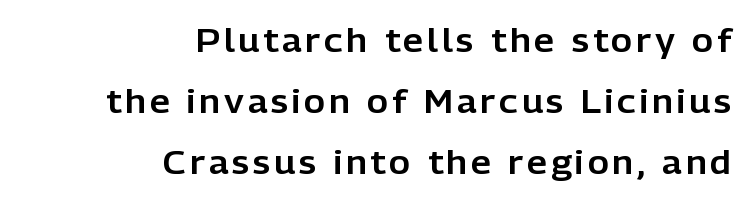
The image shows 32 px sans-serif type, upright; set right-aligned, loose line spacing (1.91x), not underlined; low stroke contrast and a medium x-height.
